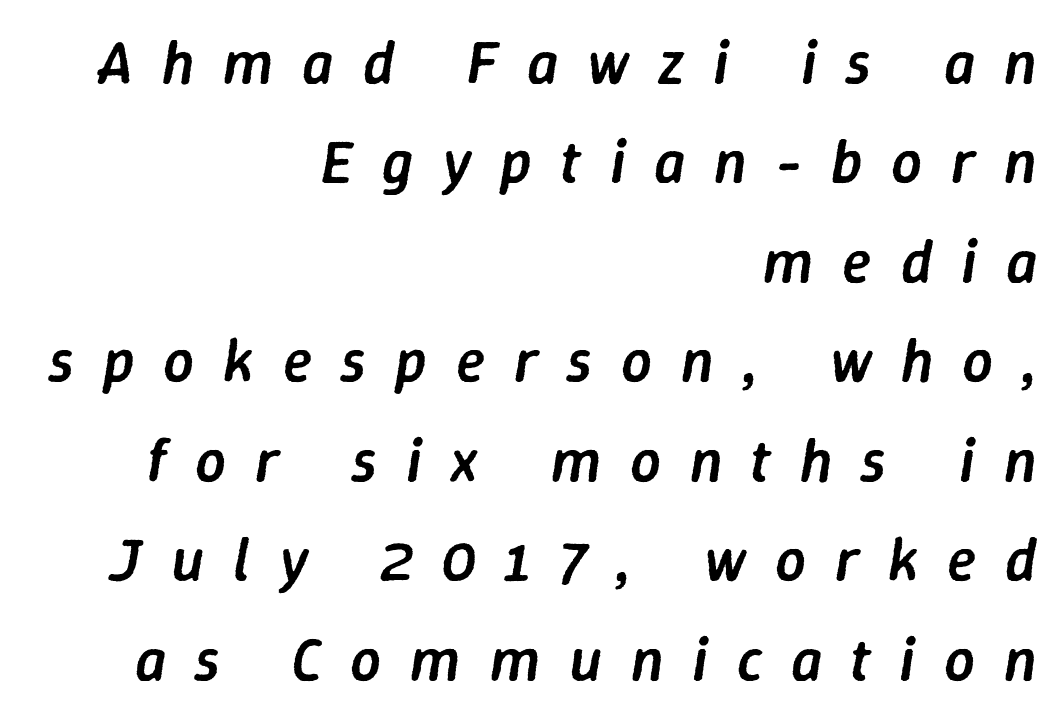
Line endings align vertically; line beginnings do not. A typesetter would call this heavily tracked-out type. Moderately thickened strokes mark this as semibold type. Nobody drew a line under any word here. Designer's note — italics engaged. Varying glyph widths throughout — classic text-font behaviour.
